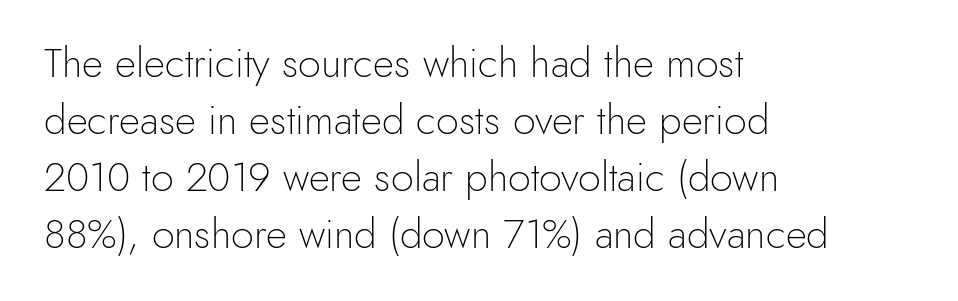
{"serif": "no", "italic": "no", "bold": "no", "weight": "light", "width": "normal", "x_height": "small", "monospaced": "no", "underline": "no", "align": "left", "line_spacing": "normal", "line_spacing_ratio": 1.39, "letter_spacing": "normal", "letter_spacing_em": 0.0, "glyph_px": 41}
